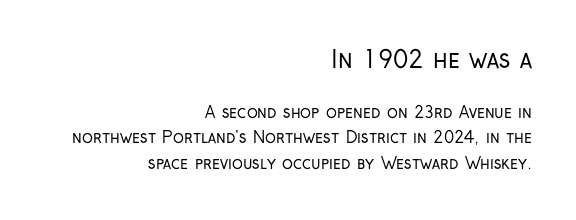
The image shows 24 px text type, upright; set right-aligned, normal line spacing (1.6x), normal letter spacing, not underlined; the first (top) block is 1.5x larger.
